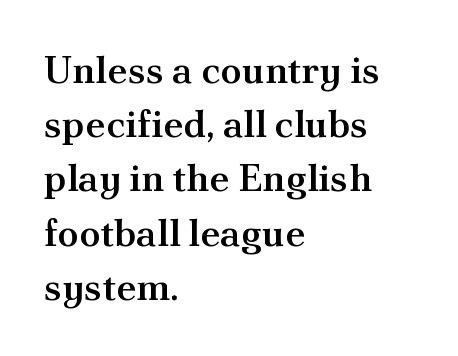
{"serif": "yes", "italic": "no", "bold": "semi", "weight": "semibold", "width": "normal", "stroke_contrast": "medium", "x_height": "small", "monospaced": "no", "underline": "no", "align": "left", "line_spacing": "normal", "line_spacing_ratio": 1.39, "letter_spacing": "normal", "letter_spacing_em": 0.0, "glyph_px": 39}
